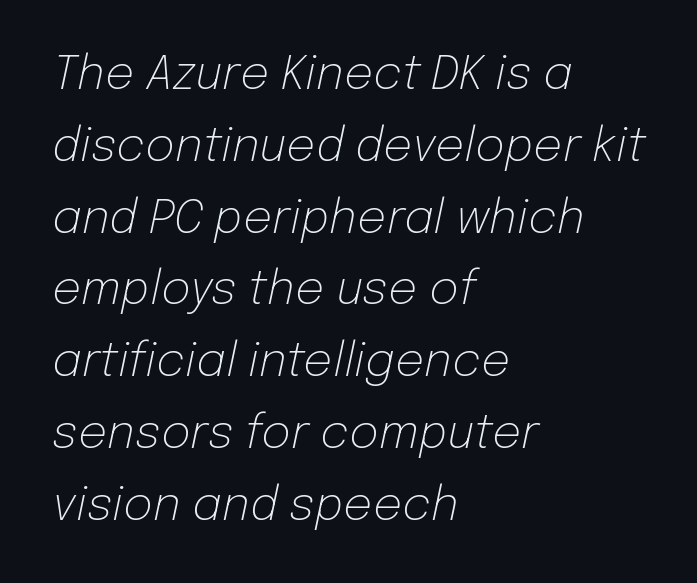
This sample has the flowing, uneven cadence of proportional lettering. Typeset ragged right — the left edge is the straight one. Caption: standard tracking, unaltered. Students, observe: this is what conventionally led text looks like. Heft: none added — not bold.
